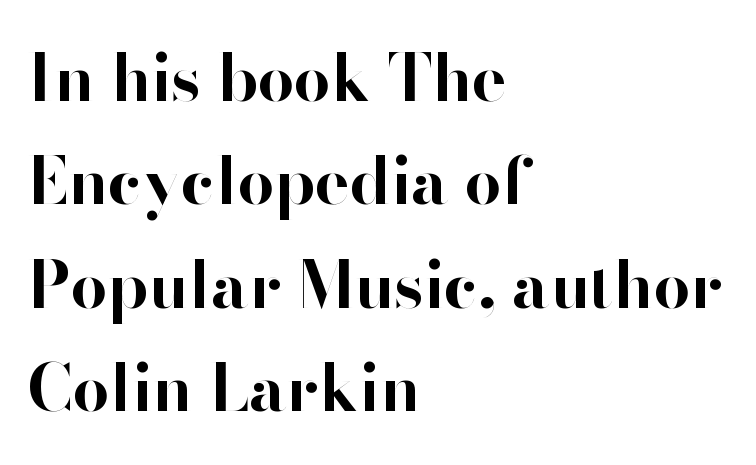
The image shows 65 px bold sans-serif type, upright; set left-aligned, normal line spacing (1.59x), normal letter spacing, not underlined; high stroke contrast and a small x-height.
